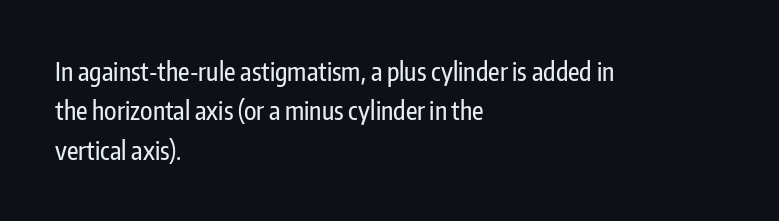
The image shows 25 px text type, upright; set left-aligned, normal line spacing (1.58x), normal letter spacing, not underlined.
